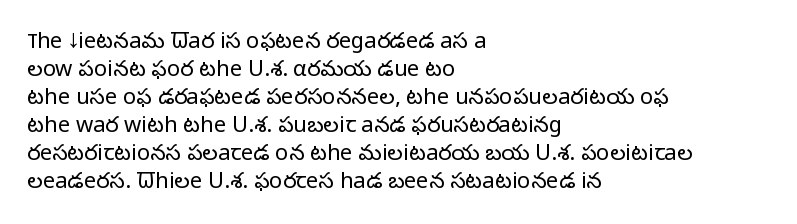
The image shows 22 px text type, upright; set left-aligned, normal line spacing (1.27x), normal letter spacing, not underlined.
